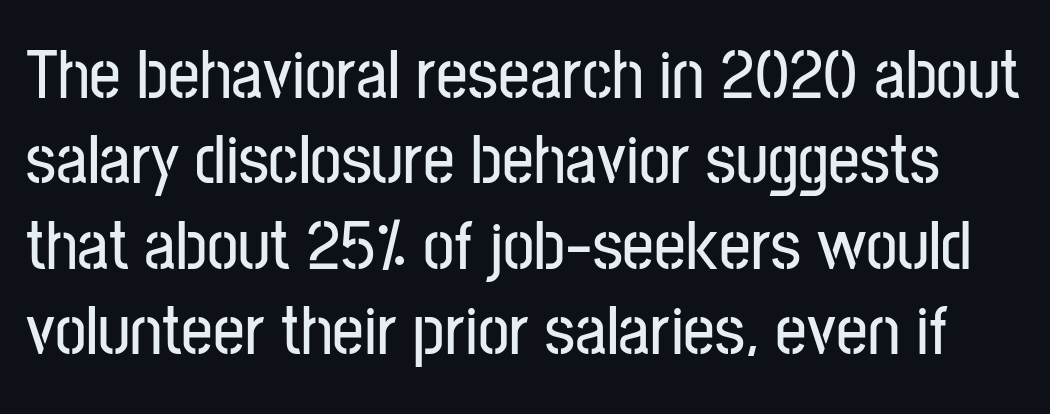
{"serif": "no", "italic": "no", "width": "condensed", "stroke_contrast": "low", "x_height": "medium", "monospaced": "no", "underline": "no", "line_spacing_ratio": 1.22, "letter_spacing": "normal", "letter_spacing_em": 0.0, "glyph_px": 70}
